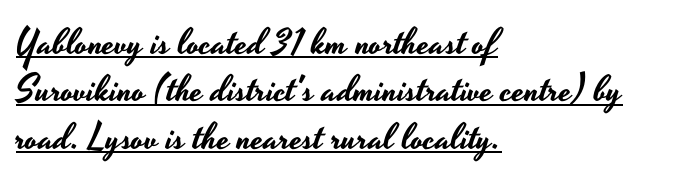
Does a line run under the words? Yes, clearly. This sample uses a sans-serif face. The letters advance in unequal steps, a hallmark of proportional type. Tracking value appears to be zero — textbook default spacing.
